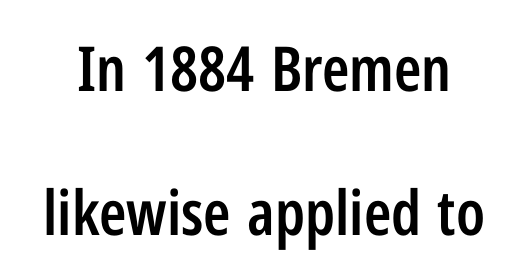
The image shows 62 px semibold, condensed sans-serif type, upright; set loose line spacing (2.33x), normal letter spacing, not underlined; low stroke contrast and a medium x-height.
